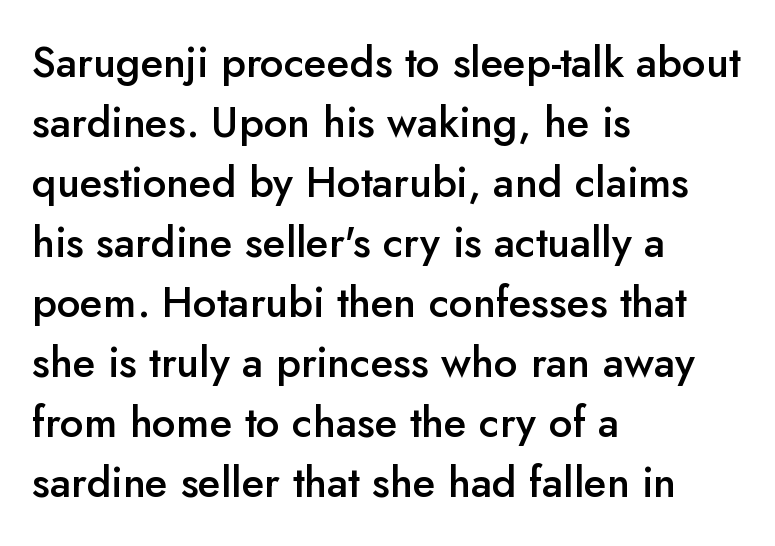
Character widths vary here, with narrow letters taking less room than wide ones. Characters remain perfectly vertical along every line. No word sits above an underline. Does the copy run flush right? No — it runs flush left.
